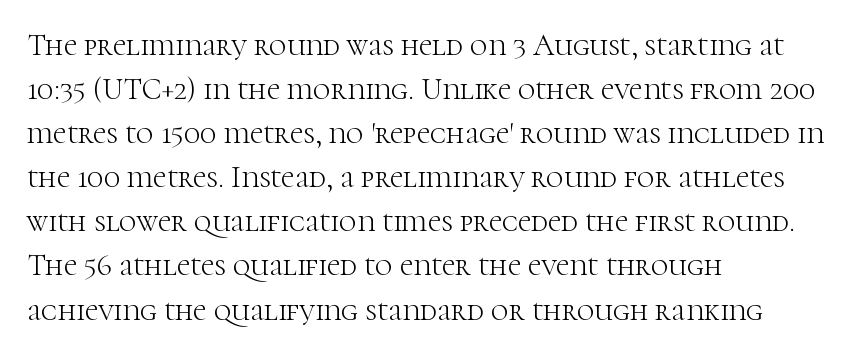
{"serif": "yes", "italic": "no", "bold": "no", "weight": "light", "width": "normal", "stroke_contrast": "high", "x_height": "medium", "monospaced": "no", "underline": "no", "align": "left", "line_spacing": "normal", "line_spacing_ratio": 1.47, "letter_spacing": "normal", "letter_spacing_em": 0.0, "glyph_px": 30}
